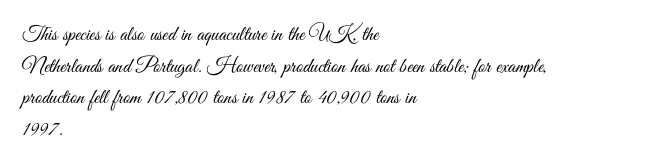
{"bold": "no", "underline": "no", "align": "left", "line_spacing": "normal", "line_spacing_ratio": 1.51, "letter_spacing": "normal", "letter_spacing_em": 0.0, "glyph_px": 21}
